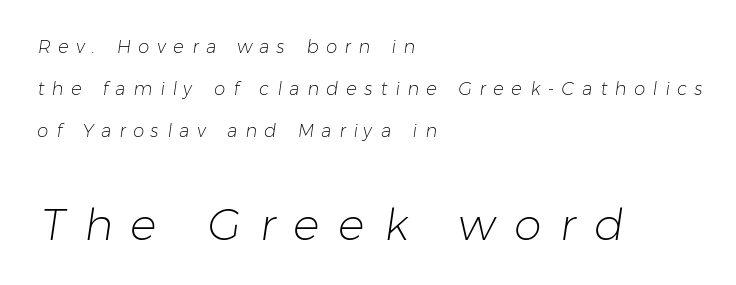
The image shows 44 px light sans-serif type; set left-aligned, loose line spacing (2.34x), unusually wide letter spacing (+0.43 em), not underlined; the second (bottom) block is 2.44x larger; low stroke contrast and a medium x-height.
